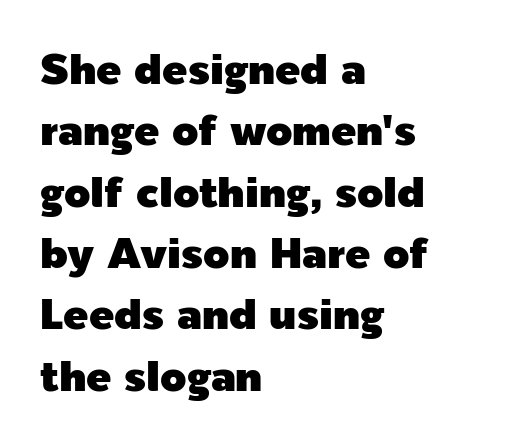
Q: Is the text italic (slanted)? A: No, it is upright.
Q: Is the typeface a serif or a sans-serif typeface? A: Sans-serif.
Q: Is the text underlined? A: No.
Q: How is the paragraph aligned? A: Left-aligned.
Q: Is the spacing between letters normal or unusually wide? A: Normal.
Q: Is the spacing between lines tight, normal or loose? A: Normal.
Q: Width (condensed, normal, or wide)? A: Normal.
Q: x-height? A: Medium.
Q: Monospaced? A: No.
